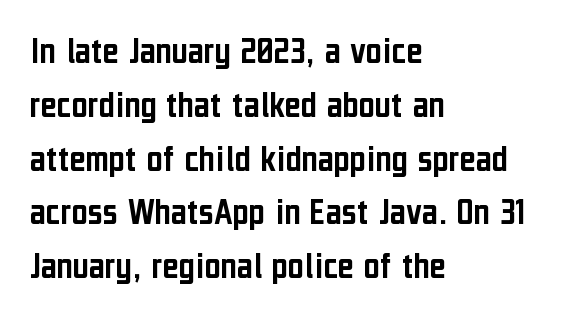
{"serif": "no", "italic": "no", "width": "condensed", "stroke_contrast": "low", "x_height": "medium", "monospaced": "no", "underline": "no", "align": "left", "line_spacing": "normal", "line_spacing_ratio": 1.38, "letter_spacing": "normal", "letter_spacing_em": 0.0, "glyph_px": 39}
